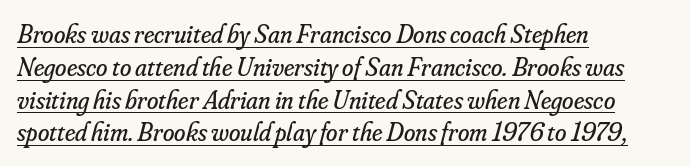
A baseline rule has been typeset under these characters. Visually the block forms a straight wall on the left and a jagged coastline on the right. On a weight scale, this lands at 450 or below. Inter-character spacing is left at the font's built-in metrics. Italic? Definitely — the glyphs are oblique.
